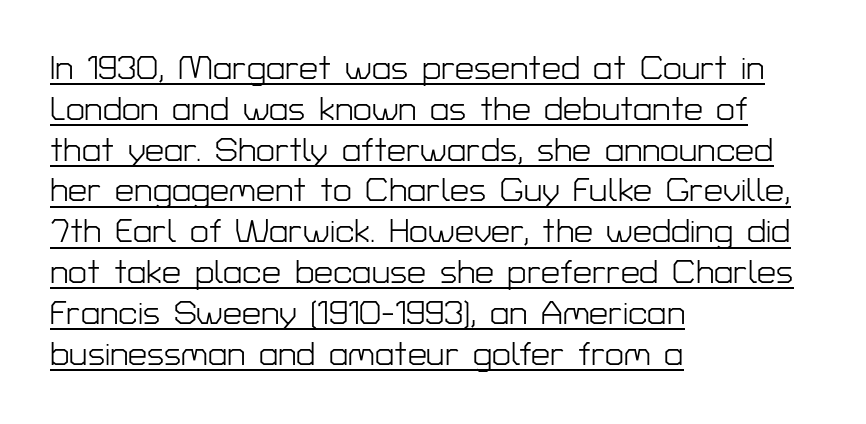
{"serif": "no", "italic": "no", "bold": "no", "weight": "light", "width": "normal", "stroke_contrast": "low", "x_height": "medium", "monospaced": "no", "underline": "yes", "align": "left", "line_spacing_ratio": 1.2, "letter_spacing": "normal", "letter_spacing_em": 0.0, "glyph_px": 34}
